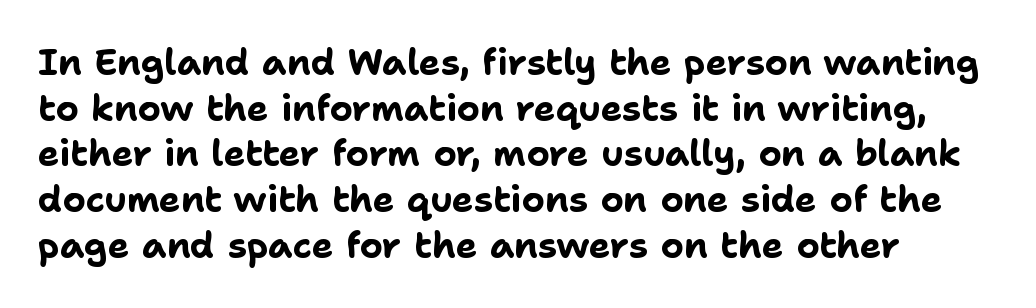
Look at the tracking — it's just the regular setting, nothing added. The glyphs are unaccompanied by any horizontal stroke below them. These lines are rendered in a variable-pitch font. The passage is arranged the way most books set body copy — flush left. Posture: straight, roman, zero tilt.
